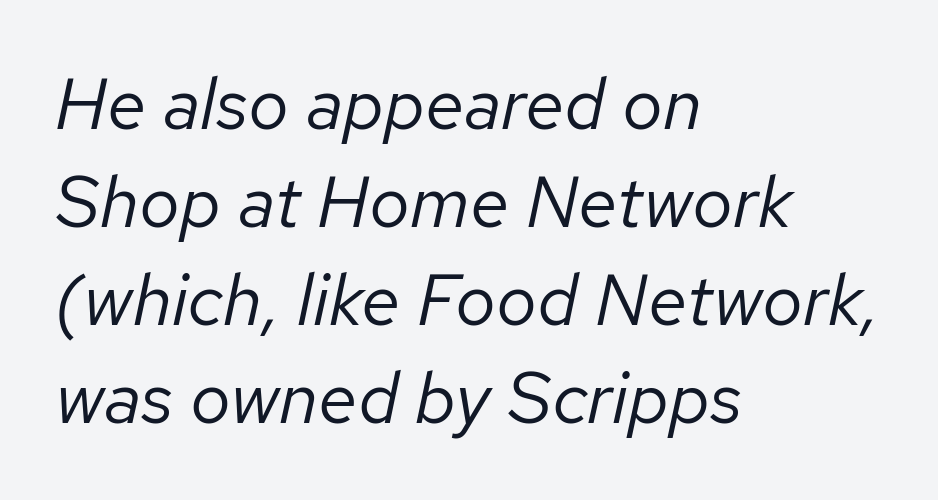
{"italic": "yes", "lean": "right", "slant_degrees": 12, "bold": "no", "weight": "regular", "width": "normal", "stroke_contrast": "low", "x_height": "medium", "monospaced": "no", "underline": "no", "align": "left", "line_spacing": "normal", "line_spacing_ratio": 1.36, "letter_spacing": "normal", "letter_spacing_em": 0.0, "glyph_px": 72}
